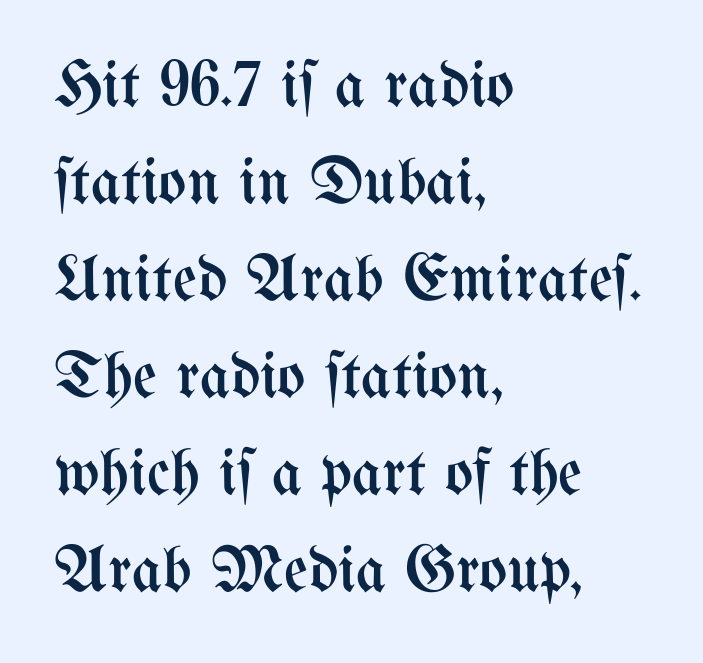
The image shows 66 px regular-weight, condensed type, upright; set left-aligned, normal line spacing (1.47x), normal letter spacing, not underlined; medium stroke contrast and a medium x-height.
